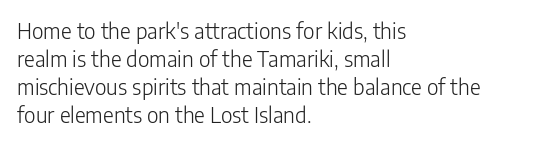
The image shows 21 px text type, upright; set left-aligned, normal line spacing (1.33x), normal letter spacing, not underlined.
